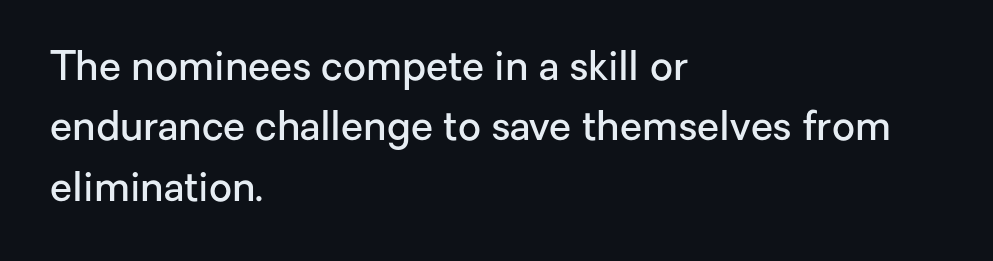
{"serif": "no", "italic": "no", "bold": "semi", "weight": "semibold", "width": "normal", "stroke_contrast": "low", "x_height": "medium", "monospaced": "no", "underline": "no", "align": "left", "line_spacing": "normal", "line_spacing_ratio": 1.51, "letter_spacing": "normal", "letter_spacing_em": 0.0, "glyph_px": 40}
